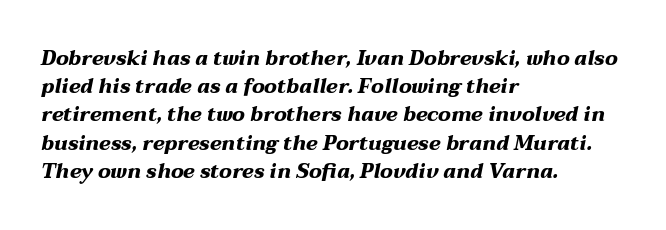
{"italic": "yes", "lean": "right", "slant_degrees": 12, "bold": "yes", "underline": "no", "align": "left", "line_spacing": "normal", "line_spacing_ratio": 1.41, "letter_spacing": "normal", "letter_spacing_em": 0.0, "glyph_px": 20}
